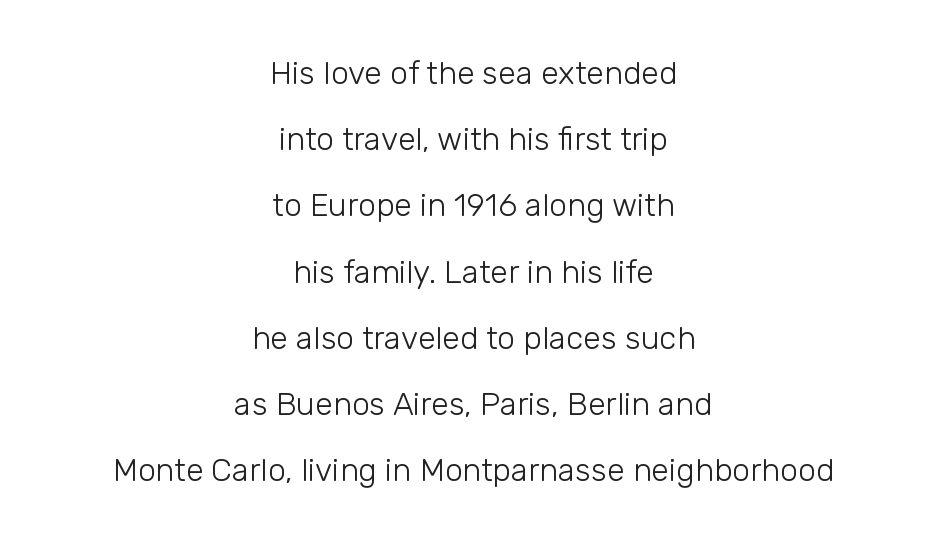
Q: Is the text bold? A: No.
Q: Is the text italic (slanted)? A: No, it is upright.
Q: Is the typeface a serif or a sans-serif typeface? A: Sans-serif.
Q: Is the text underlined? A: No.
Q: How is the paragraph aligned? A: Centered.
Q: Is the spacing between letters normal or unusually wide? A: Normal.
Q: Is the spacing between lines tight, normal or loose? A: Loose.
Q: Width (condensed, normal, or wide)? A: Normal.
Q: Stroke contrast? A: Low.
Q: x-height? A: Medium.
Q: Monospaced? A: No.
